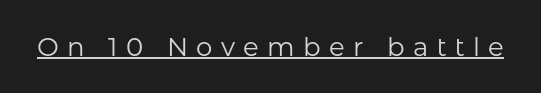
Q: Is the text bold? A: No.
Q: Is the text italic (slanted)? A: No, it is upright.
Q: Is the text underlined? A: Yes.
Q: Is the spacing between letters normal or unusually wide? A: Unusually wide.
